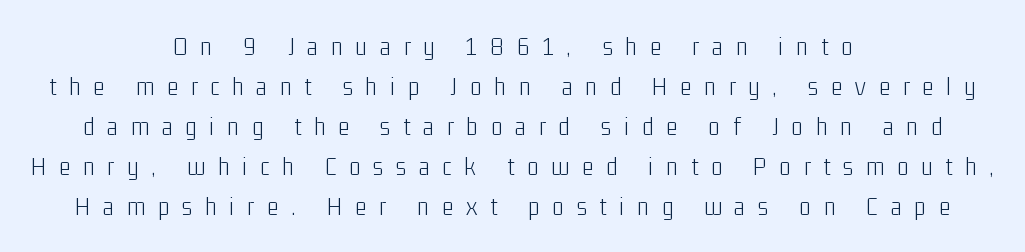
Q: Is the text bold? A: No.
Q: Is the text italic (slanted)? A: No, it is upright.
Q: Is the text underlined? A: No.
Q: How is the paragraph aligned? A: Centered.
Q: Is the spacing between letters normal or unusually wide? A: Unusually wide.
Q: Is the spacing between lines tight, normal or loose? A: Normal.
